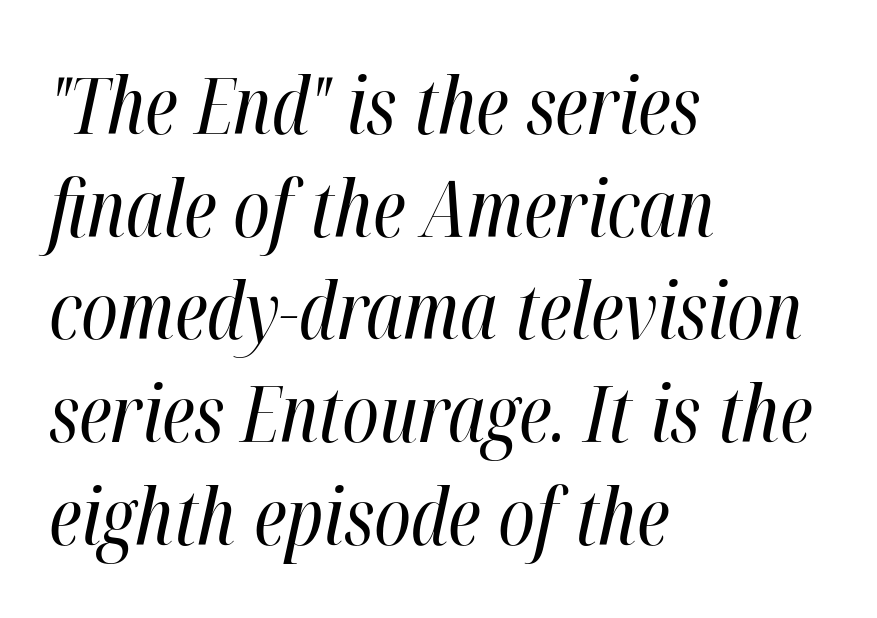
The image shows 79 px regular-weight, condensed type, italic (leaning right); set left-aligned, normal line spacing (1.3x), normal letter spacing, not underlined; high stroke contrast and a medium x-height.
